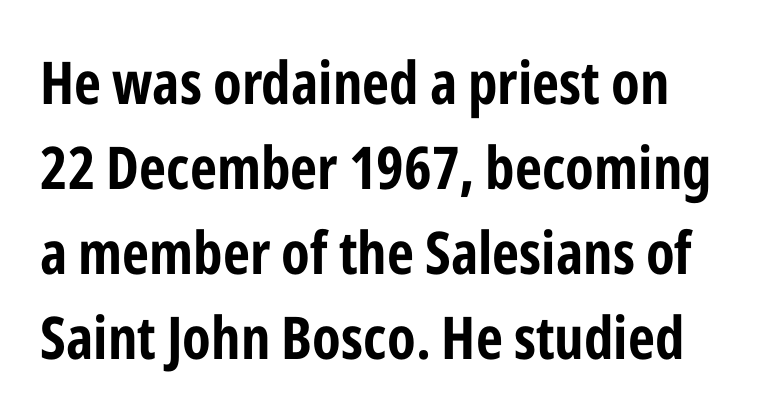
The image shows 59 px condensed sans-serif type, upright; set normal line spacing (1.44x), normal letter spacing, not underlined; low stroke contrast and a medium x-height.
